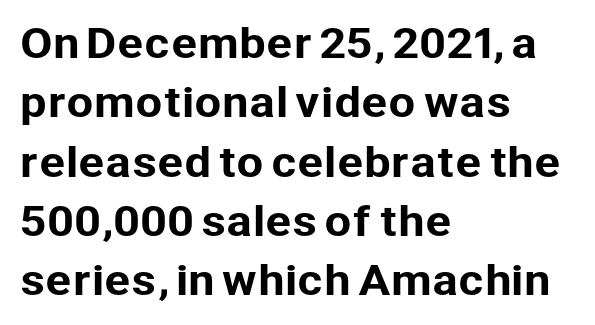
Q: Is the text italic (slanted)? A: No, it is upright.
Q: Is the typeface a serif or a sans-serif typeface? A: Sans-serif.
Q: Is the text underlined? A: No.
Q: How is the paragraph aligned? A: Left-aligned.
Q: Is the spacing between letters normal or unusually wide? A: Normal.
Q: Is the spacing between lines tight, normal or loose? A: Normal.
Q: Width (condensed, normal, or wide)? A: Normal.
Q: Stroke contrast? A: Low.
Q: x-height? A: Medium.
Q: Monospaced? A: No.
